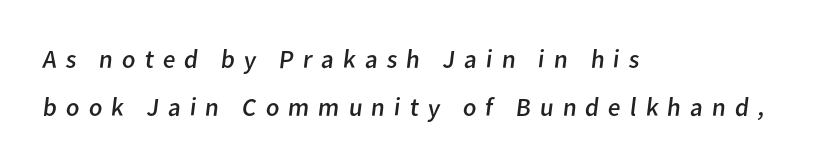
The image shows 26 px text type; set left-aligned, line spacing 1.86x, unusually wide letter spacing (+0.34 em), not underlined.
